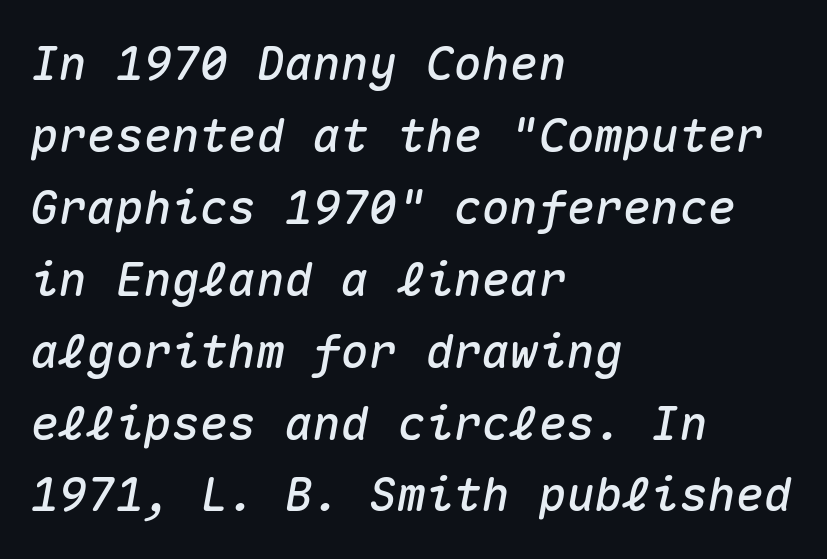
This is oblique type, the kind used for emphasis or titles. Reading down the column, the eye jumps a familiar distance to each next line. Every character here occupies the same horizontal width, giving the sample a typewriter-like rhythm. Tracking here is standard; glyphs follow each other at the usual distance. Beneath every word, the page is bare.
